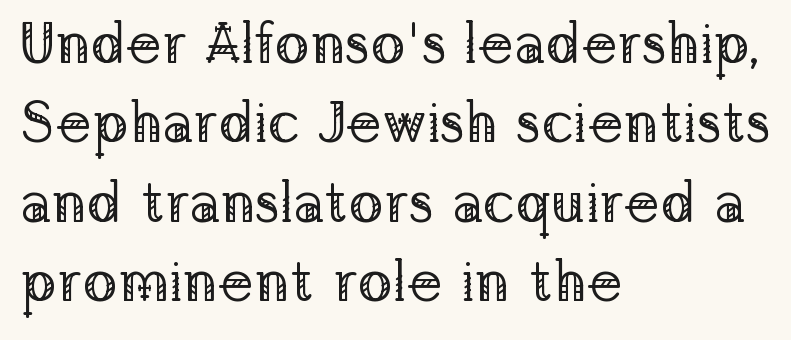
{"serif": "yes", "italic": "no", "bold": "no", "weight": "regular", "width": "normal", "stroke_contrast": "low", "x_height": "medium", "monospaced": "no", "underline": "no", "align": "left", "line_spacing": "normal", "line_spacing_ratio": 1.37, "letter_spacing": "normal", "letter_spacing_em": 0.0, "glyph_px": 58}
